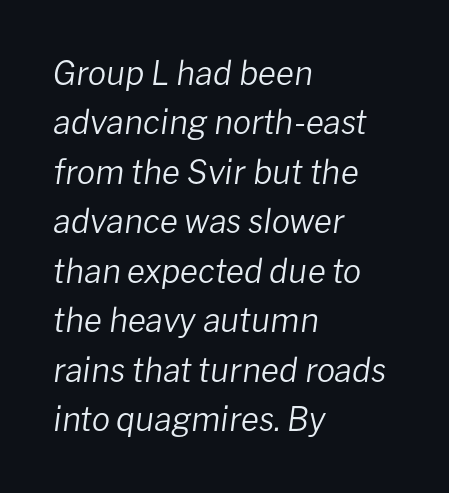
Q: Is the text bold? A: No.
Q: Is the text italic (slanted)? A: Yes, it leans right by about 8 degrees.
Q: Is the text underlined? A: No.
Q: How is the paragraph aligned? A: Left-aligned.
Q: Is the spacing between letters normal or unusually wide? A: Normal.
Q: Is the spacing between lines tight, normal or loose? A: Normal.
Q: Width (condensed, normal, or wide)? A: Normal.
Q: Stroke contrast? A: Low.
Q: x-height? A: Medium.
Q: Monospaced? A: No.
